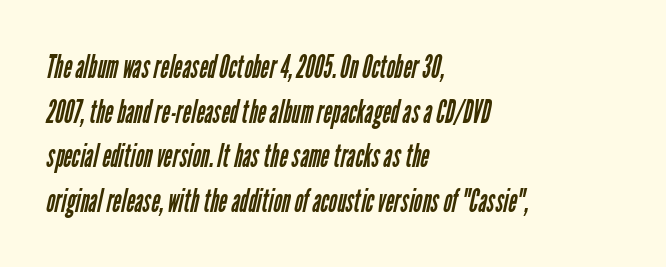
The image shows 33 px regular-weight, condensed sans-serif type; set left-aligned, normal line spacing (1.35x), normal letter spacing, not underlined; low stroke contrast and a medium x-height.
